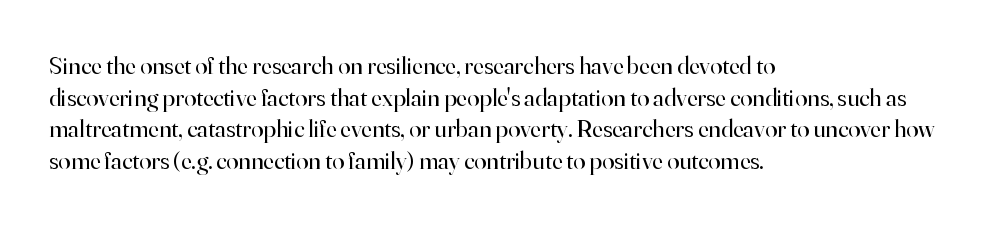
{"italic": "no", "bold": "no", "underline": "no", "align": "left", "line_spacing": "normal", "line_spacing_ratio": 1.27, "letter_spacing": "normal", "letter_spacing_em": 0.0, "glyph_px": 25}
